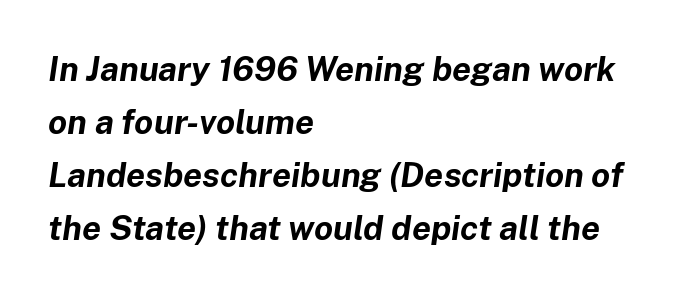
The passage shown has conventional tracking throughout. The lines are quadded left. Italic? Definitely — the glyphs are oblique. Underlining? Definitely not there. Successive baselines arrive at the customary interval. The sample has been set heavy, in full bold.
